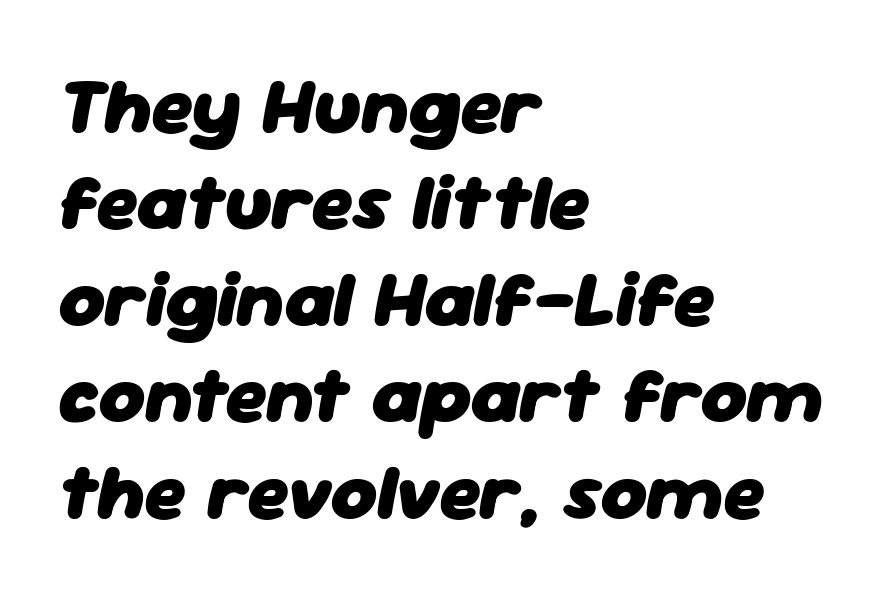
The image shows 79 px heavy type, italic (leaning right); set left-aligned, line spacing 1.22x, normal letter spacing, not underlined; low stroke contrast and a medium x-height.
